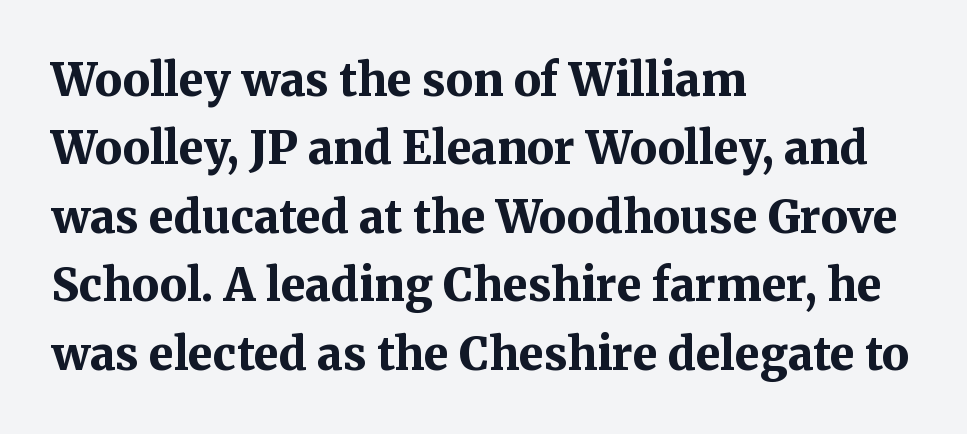
Q: Is the text bold? A: Yes.
Q: Is the text italic (slanted)? A: No, it is upright.
Q: Is the typeface a serif or a sans-serif typeface? A: Serif.
Q: Is the text underlined? A: No.
Q: How is the paragraph aligned? A: Left-aligned.
Q: Is the spacing between letters normal or unusually wide? A: Normal.
Q: Is the spacing between lines tight, normal or loose? A: Normal.
Q: Width (condensed, normal, or wide)? A: Normal.
Q: Stroke contrast? A: Medium.
Q: x-height? A: Medium.
Q: Monospaced? A: No.
